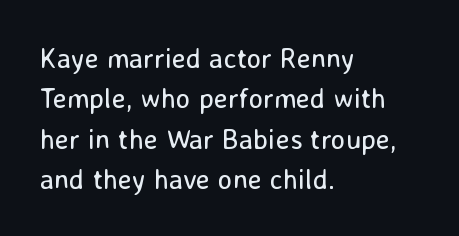
The image shows 28 px regular-weight sans-serif type, upright; set left-aligned, normal line spacing (1.44x), normal letter spacing, not underlined; low stroke contrast and a medium x-height.
